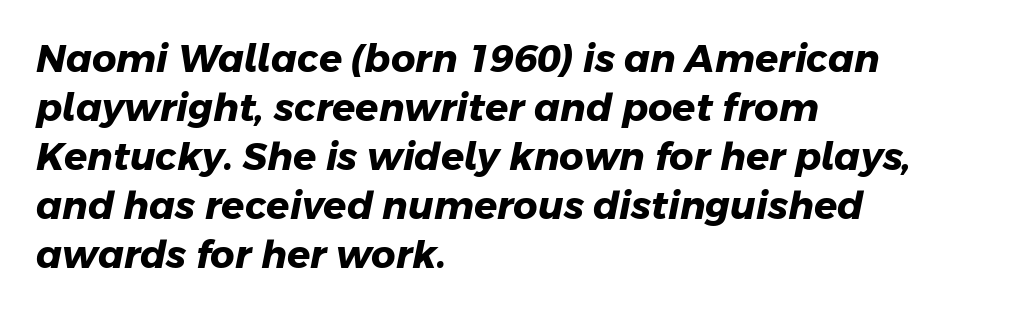
The image shows 38 px heavy sans-serif type; set left-aligned, normal line spacing (1.29x), normal letter spacing, not underlined; low stroke contrast and a medium x-height.
